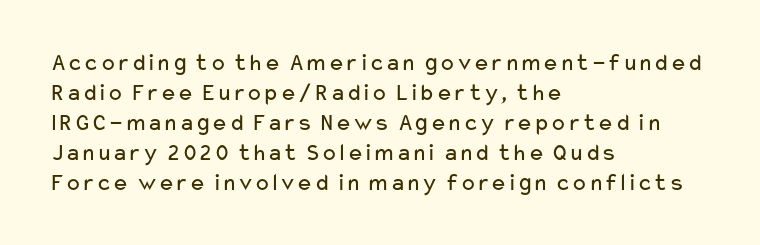
{"italic": "no", "bold": "no", "underline": "no", "align": "left", "line_spacing_ratio": 1.2, "letter_spacing": "normal", "letter_spacing_em": 0.0, "glyph_px": 25}
